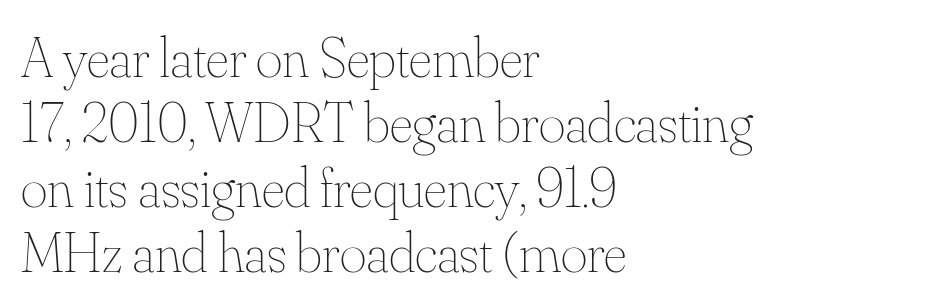
Q: Is the text bold? A: No.
Q: Is the text italic (slanted)? A: No, it is upright.
Q: Is the text underlined? A: No.
Q: How is the paragraph aligned? A: Left-aligned.
Q: Is the spacing between letters normal or unusually wide? A: Normal.
Q: Is the spacing between lines tight, normal or loose? A: Tight.
Q: Width (condensed, normal, or wide)? A: Normal.
Q: Stroke contrast? A: Medium.
Q: x-height? A: Small.
Q: Monospaced? A: No.
